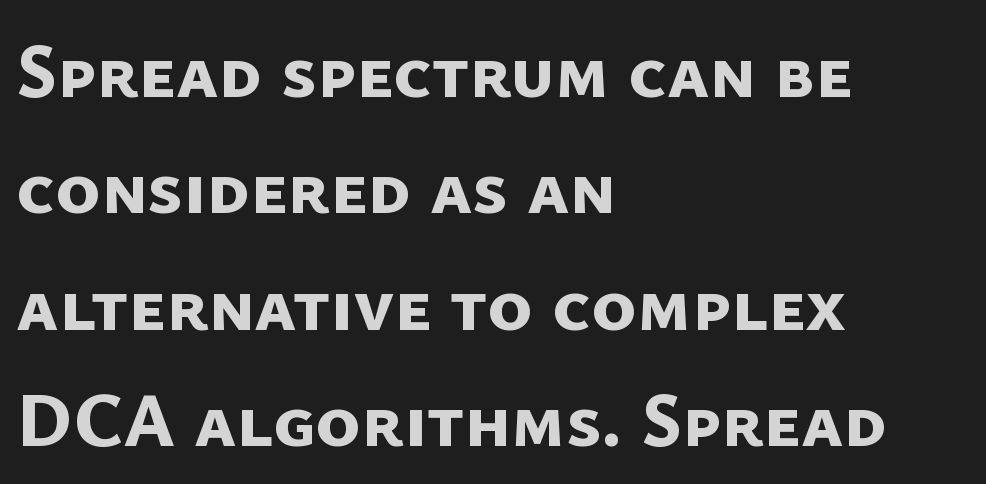
{"serif": "no", "bold": "yes", "weight": "bold", "width": "normal", "stroke_contrast": "low", "x_height": "medium", "monospaced": "no", "underline": "no", "align": "left", "line_spacing": "normal", "line_spacing_ratio": 1.53, "letter_spacing": "normal", "letter_spacing_em": 0.0, "glyph_px": 76}
